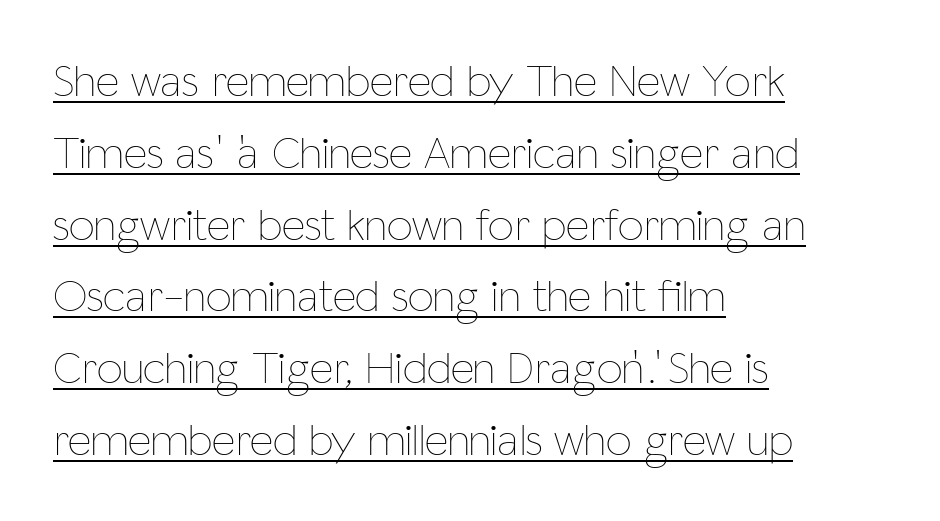
The image shows 46 px thin, condensed type, upright; set left-aligned, normal line spacing (1.56x), normal letter spacing, underlined; low stroke contrast and a medium x-height.
